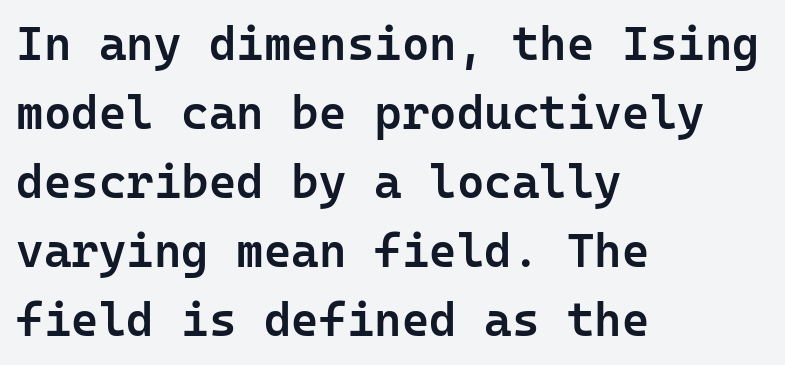
Q: Is the text bold? A: Semi-bold.
Q: Is the text italic (slanted)? A: No, it is upright.
Q: Is the typeface a serif or a sans-serif typeface? A: Sans-serif.
Q: Is the text underlined? A: No.
Q: How is the paragraph aligned? A: Left-aligned.
Q: Is the spacing between letters normal or unusually wide? A: Normal.
Q: Is the spacing between lines tight, normal or loose? A: Normal.
Q: Width (condensed, normal, or wide)? A: Normal.
Q: Stroke contrast? A: Low.
Q: x-height? A: Medium.
Q: Monospaced? A: Yes.
